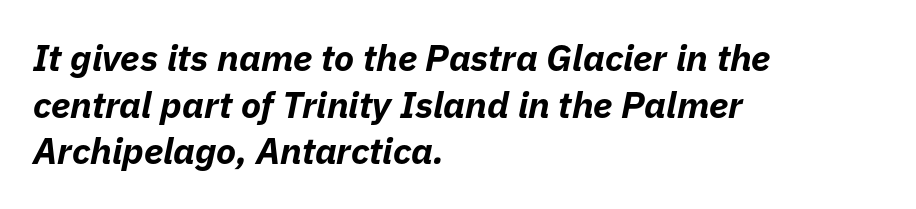
Does the leading feel generous? No, just average. Students, this is bold: see how much ink each stroke carries. If you drew a line through each stem, it would be angled. The lines in this sample share a left origin and differ only in where they stop. The letterforms sit shoulder to shoulder at normal distance.
